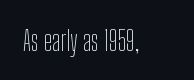
Q: Is the text bold? A: No.
Q: Is the text italic (slanted)? A: No, it is upright.
Q: Is the typeface a serif or a sans-serif typeface? A: Sans-serif.
Q: Is the text underlined? A: No.
Q: Is the spacing between letters normal or unusually wide? A: Normal.
Q: Width (condensed, normal, or wide)? A: Condensed.
Q: Stroke contrast? A: Low.
Q: x-height? A: Medium.
Q: Monospaced? A: No.
